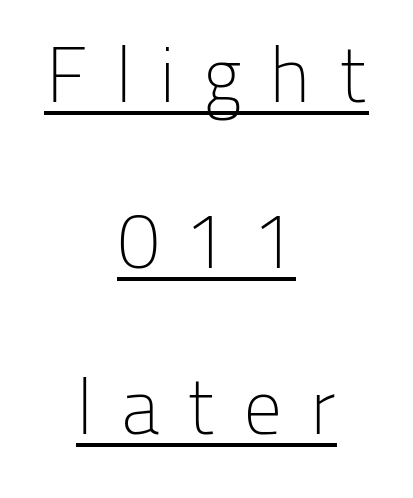
{"serif": "no", "italic": "no", "bold": "no", "weight": "light", "width": "normal", "stroke_contrast": "low", "x_height": "medium", "monospaced": "no", "underline": "yes", "align": "center", "line_spacing": "loose", "line_spacing_ratio": 2.13, "letter_spacing": "wide", "letter_spacing_em": 0.34, "glyph_px": 78}
